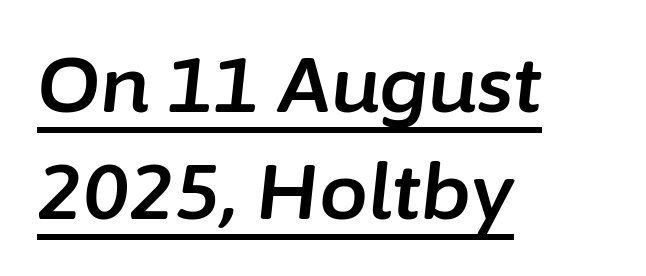
In designer terms, the underline attribute is active on this setting. Inter-character spacing is left at the font's built-in metrics. The passage shown stacks its lines at a standard gap. Yep, that's italic — everything's leaning.
